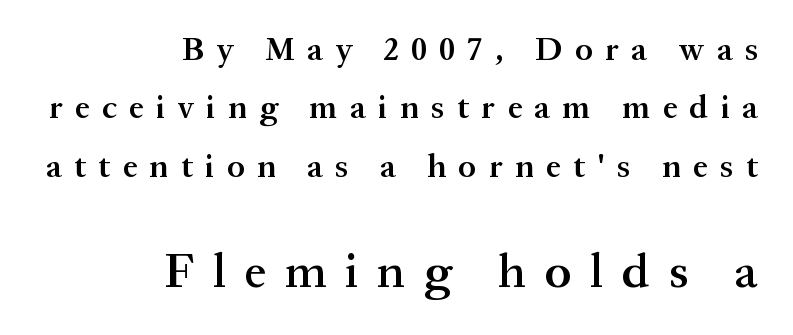
Q: Is the text bold? A: Semi-bold.
Q: Is the text italic (slanted)? A: No, it is upright.
Q: Is the typeface a serif or a sans-serif typeface? A: Serif.
Q: Is the text underlined? A: No.
Q: How is the paragraph aligned? A: Right-aligned.
Q: Is the spacing between letters normal or unusually wide? A: Unusually wide.
Q: Which block of text is set in a larger size, the first (top) or the second (bottom)? A: The second (bottom) one.
Q: Width (condensed, normal, or wide)? A: Normal.
Q: Stroke contrast? A: Medium.
Q: x-height? A: Medium.
Q: Monospaced? A: No.
